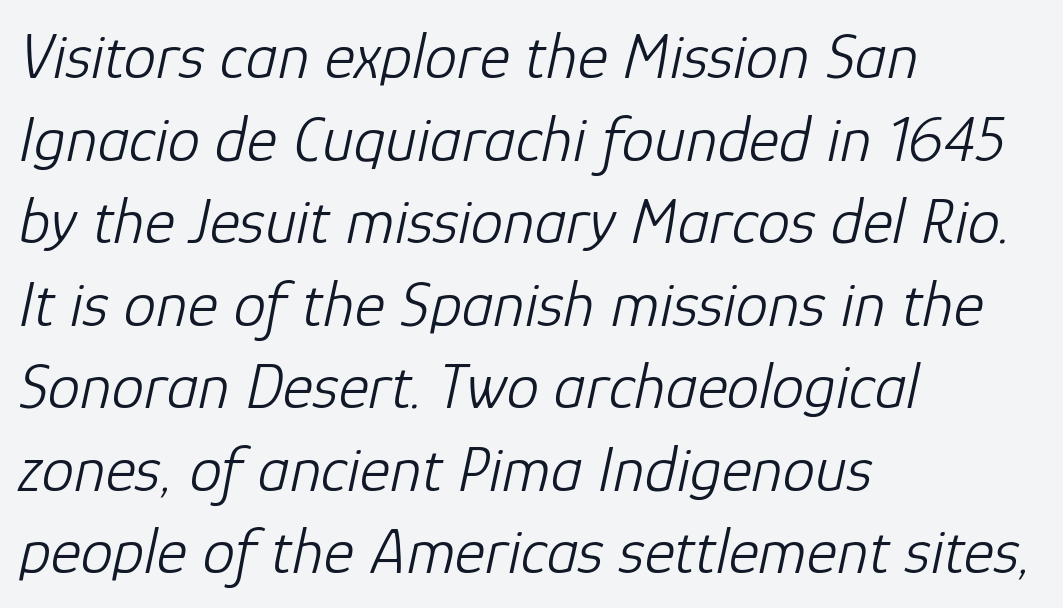
In terms of posture, this sample is oblique. Think standard paragraph weight, or any step lighter than that. In CSS terms this would be text-align: left. Spacing verdict: proportional, widths tailored to each character. The vertical gap from one line to the next is medium.
